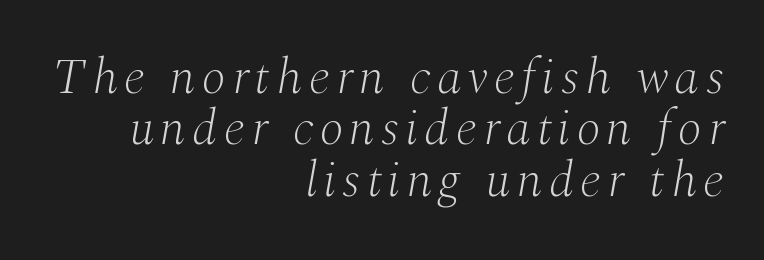
Line spacing here is tight. Old-style or modern, the face here clearly has serifs. Every character sits at an angle, as italics do. Note the varied advance widths — an 'i' is clearly narrower than an 'm'. Each stroke keeps to a modest, everyday thickness or less. The paragraph shown leans on its right margin.
